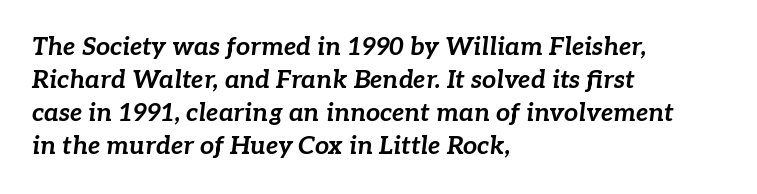
Q: Is the text bold? A: Yes.
Q: Is the text italic (slanted)? A: Yes, it leans right by about 7 degrees.
Q: Is the text underlined? A: No.
Q: How is the paragraph aligned? A: Left-aligned.
Q: Is the spacing between letters normal or unusually wide? A: Normal.
Q: Is the spacing between lines tight, normal or loose? A: Normal.
